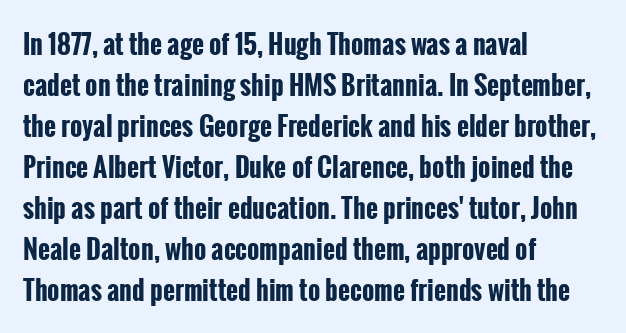
{"italic": "no", "bold": "yes", "underline": "no", "align": "left", "line_spacing": "normal", "line_spacing_ratio": 1.58, "letter_spacing": "normal", "letter_spacing_em": 0.0, "glyph_px": 26}
